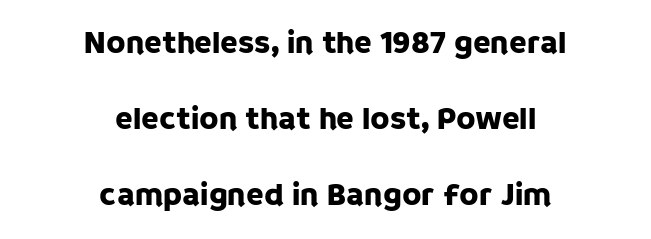
The image shows 32 px sans-serif type, upright; set centered, loose line spacing (2.38x), normal letter spacing, not underlined; low stroke contrast and a large x-height.
